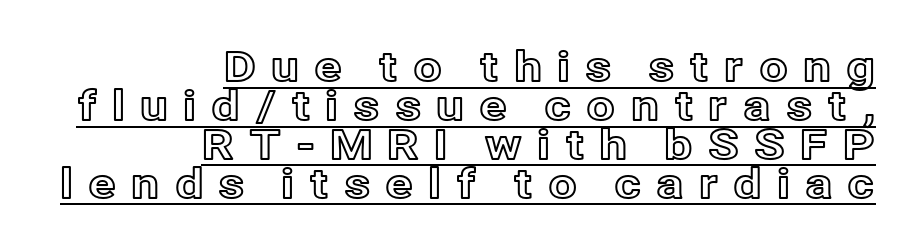
Q: Is the text italic (slanted)? A: No, it is upright.
Q: Is the text underlined? A: Yes.
Q: How is the paragraph aligned? A: Right-aligned.
Q: Is the spacing between letters normal or unusually wide? A: Unusually wide.
Q: Is the spacing between lines tight, normal or loose? A: Tight.
Q: Width (condensed, normal, or wide)? A: Normal.
Q: x-height? A: Medium.
Q: Monospaced? A: No.
